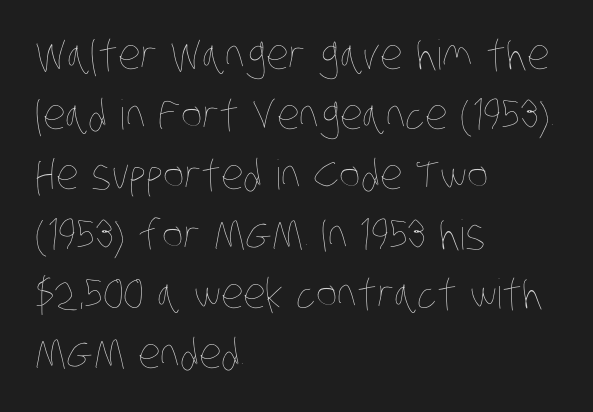
Varying glyph widths throughout — classic text-font behaviour. Does the leading feel generous? No, just average. The string is rendered with underlining switched off. The strokes carry an ordinary text weight at most. Horizontal alignment here is leftward, the default for most running prose. Compared with typical body copy, the letter spacing here is the same.
